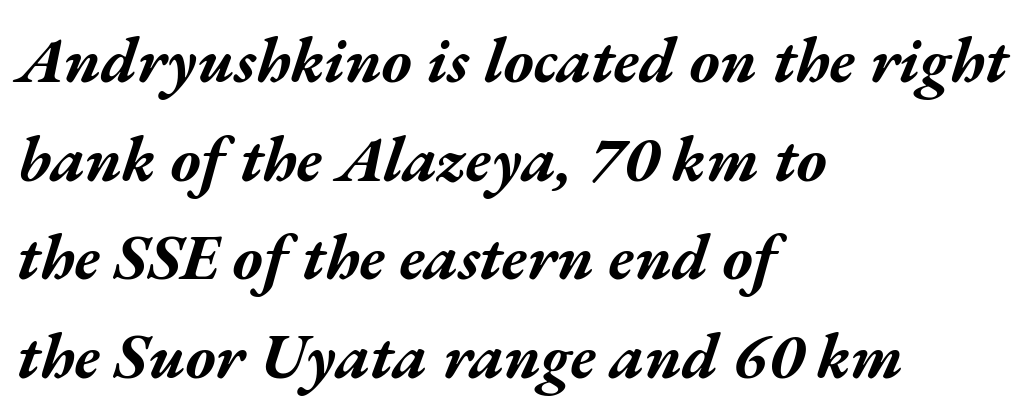
If you drew a line through each stem, it would be angled. Tracking here is standard; glyphs follow each other at the usual distance. What's the leading like? Ordinary, nothing unusual. Weight check: bold — yes, fully.
